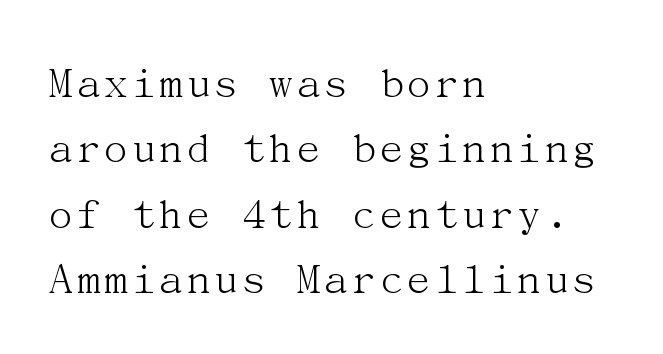
Q: Is the text bold? A: No.
Q: Is the text italic (slanted)? A: No, it is upright.
Q: Is the typeface a serif or a sans-serif typeface? A: Serif.
Q: Is the text underlined? A: No.
Q: How is the paragraph aligned? A: Left-aligned.
Q: Is the spacing between letters normal or unusually wide? A: Normal.
Q: Is the spacing between lines tight, normal or loose? A: Normal.
Q: Width (condensed, normal, or wide)? A: Normal.
Q: Stroke contrast? A: Medium.
Q: x-height? A: Medium.
